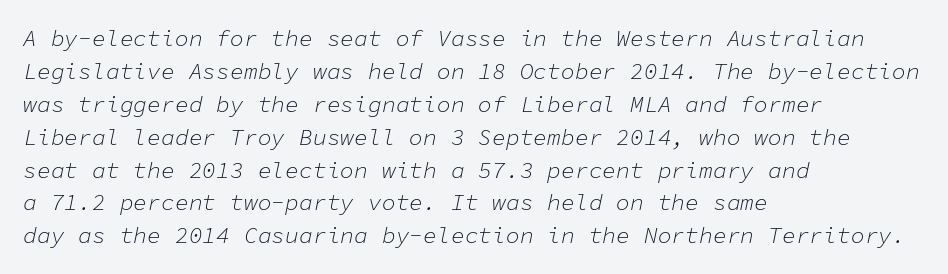
Q: Is the text bold? A: No.
Q: Is the text italic (slanted)? A: Yes, it leans right by about 11 degrees.
Q: Is the text underlined? A: No.
Q: How is the paragraph aligned? A: Left-aligned.
Q: Is the spacing between letters normal or unusually wide? A: Normal.
Q: Is the spacing between lines tight, normal or loose? A: Normal.
